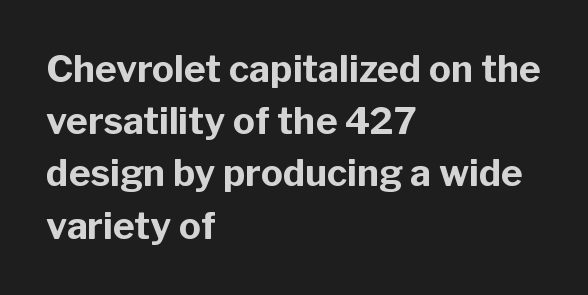
The image shows 37 px bold sans-serif type, upright; set left-aligned, normal line spacing (1.41x), normal letter spacing, not underlined; low stroke contrast and a medium x-height.
